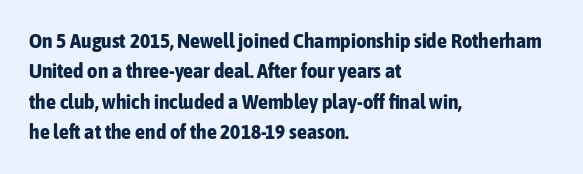
Heavy, bold letterforms. The rendering anchors every line to the left-hand side. The line-height multiplier appears to be the usual default. Style check: upright. There is no visible air inserted between adjacent glyphs. Descenders hang freely into open space.
